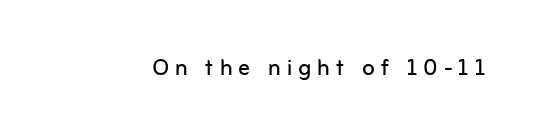
{"serif": "no", "italic": "no", "bold": "no", "weight": "regular", "width": "normal", "stroke_contrast": "low", "x_height": "medium", "monospaced": "no", "underline": "no", "letter_spacing": "wide", "letter_spacing_em": 0.21, "glyph_px": 29}
